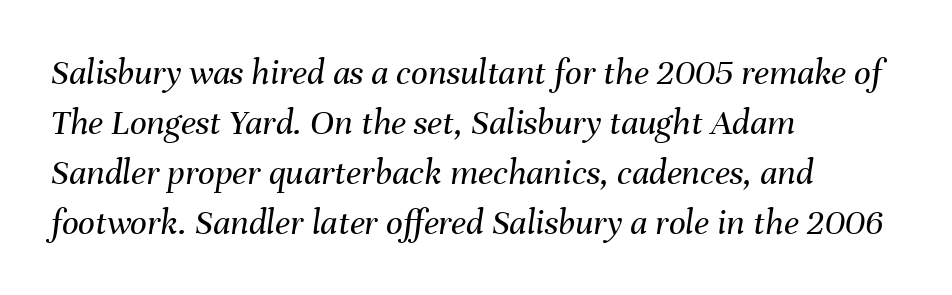
Rule under the text: the space is simply empty. Summary of vertical rhythm: regular, with standard interline spacing. Is the letter spacing exaggerated? No — it looks like the ordinary default. Every character sits at an angle, as italics do. Compared with a typical body face, this is equally light or lighter still. Reading down the block, your eye returns to a fixed left position each line.
